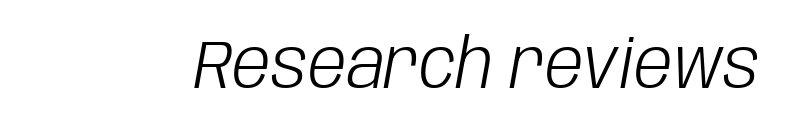
The image shows 69 px light, condensed type, italic (leaning right); set normal letter spacing, not underlined; low stroke contrast and a large x-height.
